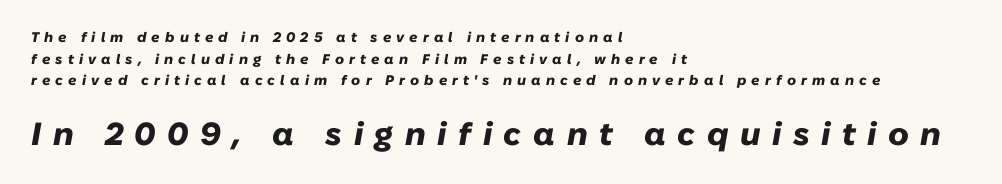
A student would notice the bottom passage is typeset larger than what precedes it. The rendering inserts visible extra space after every character. Tall strokes in this sample are angled rather than plumb. The passage shown is not underscored anywhere.
